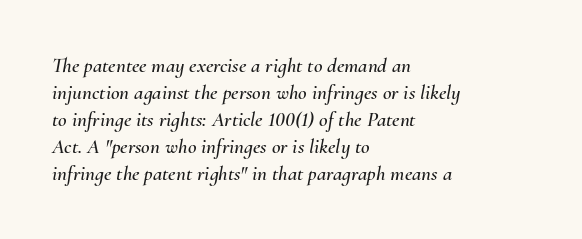
The image shows 21 px text type, italic (leaning right); set left-aligned, normal line spacing (1.28x), normal letter spacing, not underlined.
